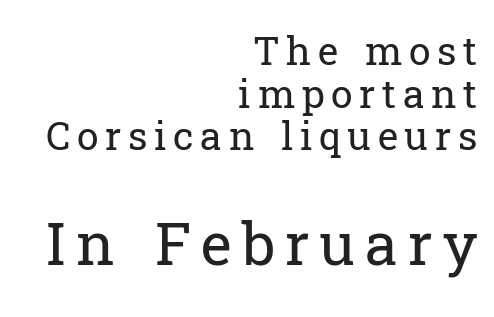
{"serif": "yes", "italic": "no", "bold": "no", "weight": "regular", "width": "normal", "stroke_contrast": "low", "x_height": "medium", "monospaced": "no", "underline": "no", "align": "right", "line_spacing": "tight", "line_spacing_ratio": 1.09, "larger_block": "second", "size_ratio": 1.51, "glyph_px": 59}
